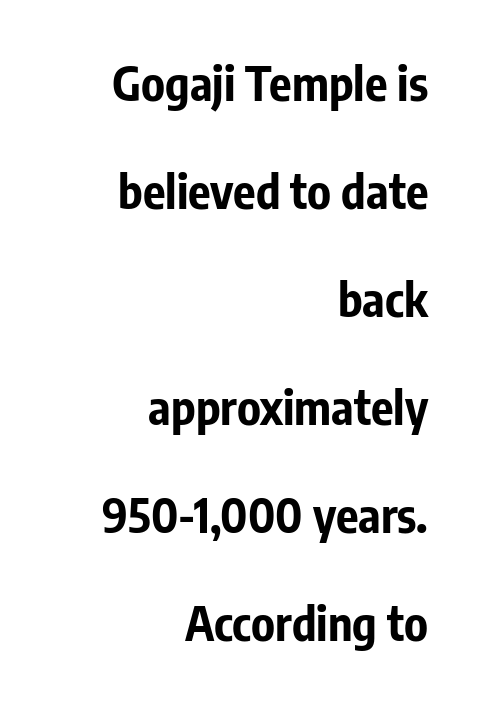
Q: Is the text bold? A: Yes.
Q: Is the text italic (slanted)? A: No, it is upright.
Q: Is the typeface a serif or a sans-serif typeface? A: Sans-serif.
Q: Is the text underlined? A: No.
Q: How is the paragraph aligned? A: Right-aligned.
Q: Is the spacing between letters normal or unusually wide? A: Normal.
Q: Is the spacing between lines tight, normal or loose? A: Loose.
Q: Width (condensed, normal, or wide)? A: Condensed.
Q: Stroke contrast? A: Low.
Q: x-height? A: Medium.
Q: Monospaced? A: No.
